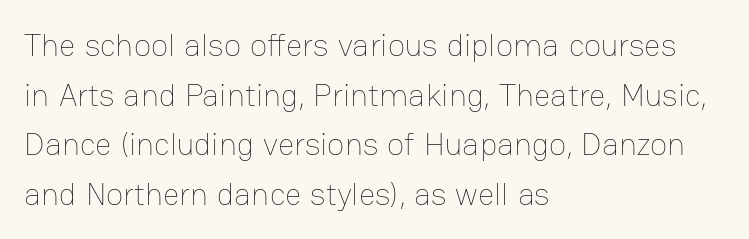
Q: Is the text bold? A: No.
Q: Is the text italic (slanted)? A: No, it is upright.
Q: Is the text underlined? A: No.
Q: How is the paragraph aligned? A: Left-aligned.
Q: Is the spacing between letters normal or unusually wide? A: Normal.
Q: Is the spacing between lines tight, normal or loose? A: Normal.
Q: Width (condensed, normal, or wide)? A: Normal.
Q: Stroke contrast? A: Low.
Q: x-height? A: Medium.
Q: Monospaced? A: No.
